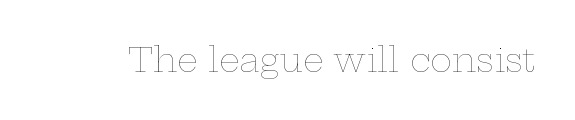
Posture: straight, roman, zero tilt. The letterforms sit at book weight or below. Spacing verdict: proportional, widths tailored to each character. A typesetter would call this zero additional tracking. Anything drawn beneath the words? Only blank space.
